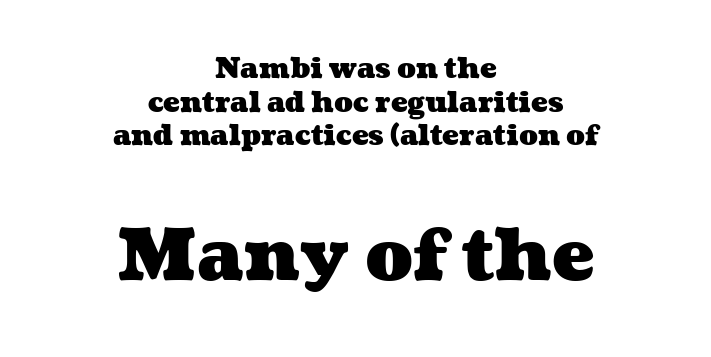
Q: Is the text bold? A: Yes.
Q: Is the text underlined? A: No.
Q: How is the paragraph aligned? A: Centered.
Q: Is the spacing between letters normal or unusually wide? A: Normal.
Q: Which block of text is set in a larger size, the first (top) or the second (bottom)? A: The second (bottom) one.
Q: Width (condensed, normal, or wide)? A: Wide.
Q: Stroke contrast? A: Medium.
Q: x-height? A: Medium.
Q: Monospaced? A: No.
